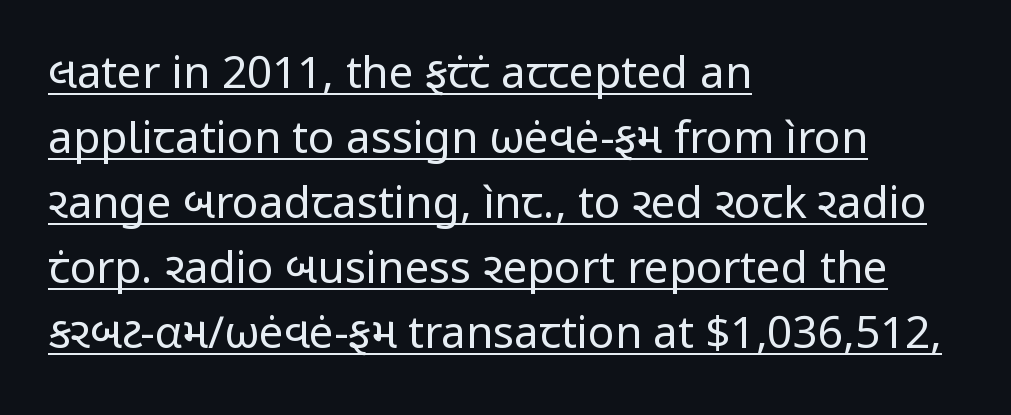
The image shows 44 px regular-weight sans-serif type, upright; set left-aligned, normal line spacing (1.48x), normal letter spacing, underlined; low stroke contrast and a medium x-height.
